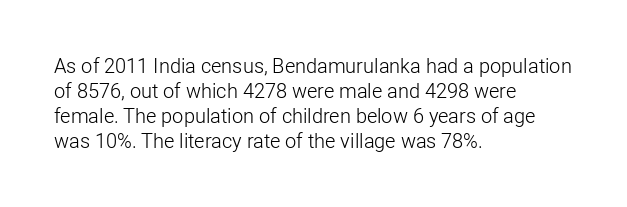
The image shows 20 px text type, upright; set left-aligned, normal line spacing (1.25x), normal letter spacing, not underlined.
